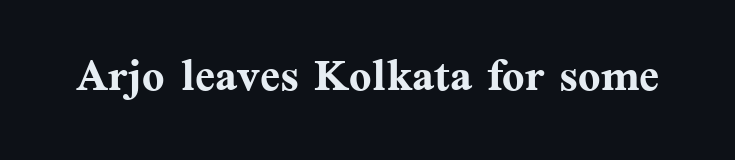
Upright lettering throughout. These lines keep a tight, regular rhythm from letter to letter. Serif or sans? Serif — the stroke terminals have little feet. Type without underlining. Think of a printed novel: that variable character pitch is what you see here. Notice how thick the strokes are: this is what a full bold looks like.
